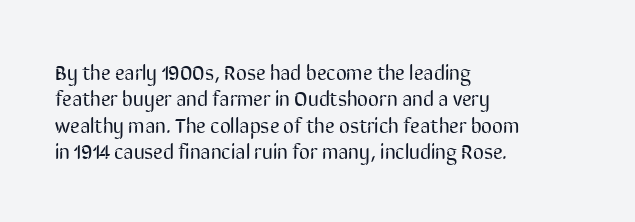
{"italic": "no", "bold": "no", "underline": "no", "align": "left", "line_spacing": "normal", "line_spacing_ratio": 1.26, "letter_spacing": "normal", "letter_spacing_em": 0.0, "glyph_px": 21}
